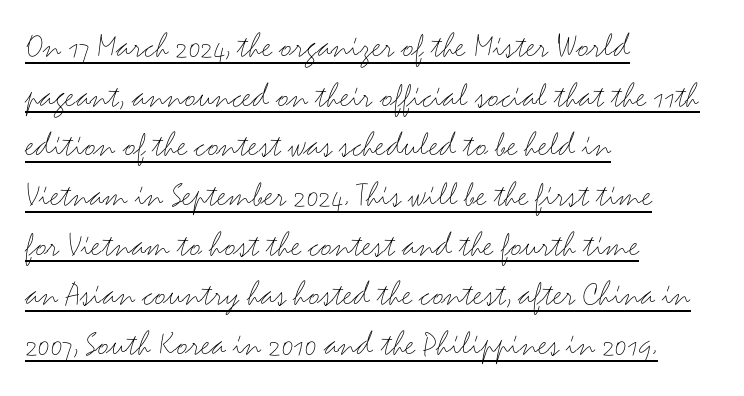
Q: Is the text bold? A: No.
Q: Is the text italic (slanted)? A: Yes.
Q: Is the typeface a serif or a sans-serif typeface? A: Sans-serif.
Q: Is the text underlined? A: Yes.
Q: How is the paragraph aligned? A: Left-aligned.
Q: Is the spacing between letters normal or unusually wide? A: Normal.
Q: Is the spacing between lines tight, normal or loose? A: Normal.
Q: Width (condensed, normal, or wide)? A: Wide.
Q: Stroke contrast? A: Medium.
Q: x-height? A: Small.
Q: Monospaced? A: No.
